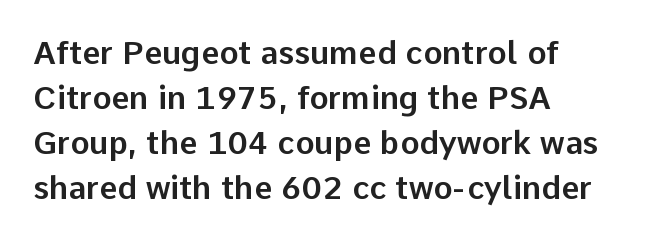
A typesetter would mark this as roman, not italic. Line starts are locked; line ends wander. Nope, no serifs anywhere on these letters. Beneath every word, the page is bare.
